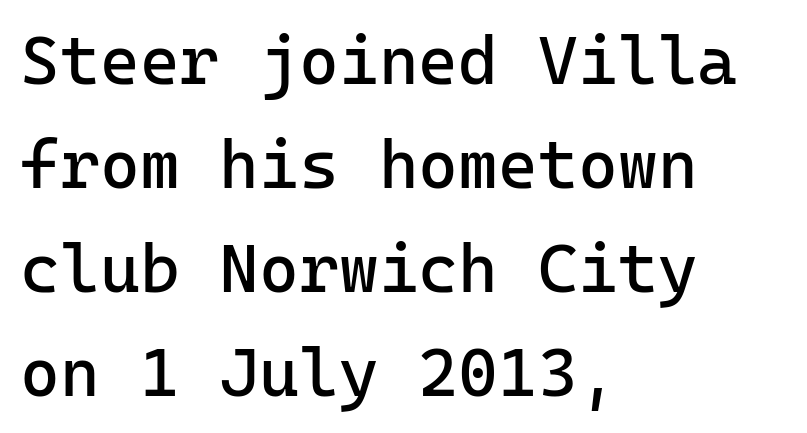
The image shows 68 px regular-weight sans-serif type, upright, monospaced; set left-aligned, normal line spacing (1.53x), normal letter spacing, not underlined; low stroke contrast and a medium x-height.
